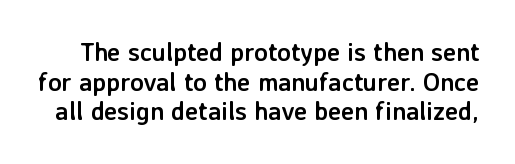
The image shows 25 px bold type, upright; set line spacing 1.19x, normal letter spacing, not underlined.
